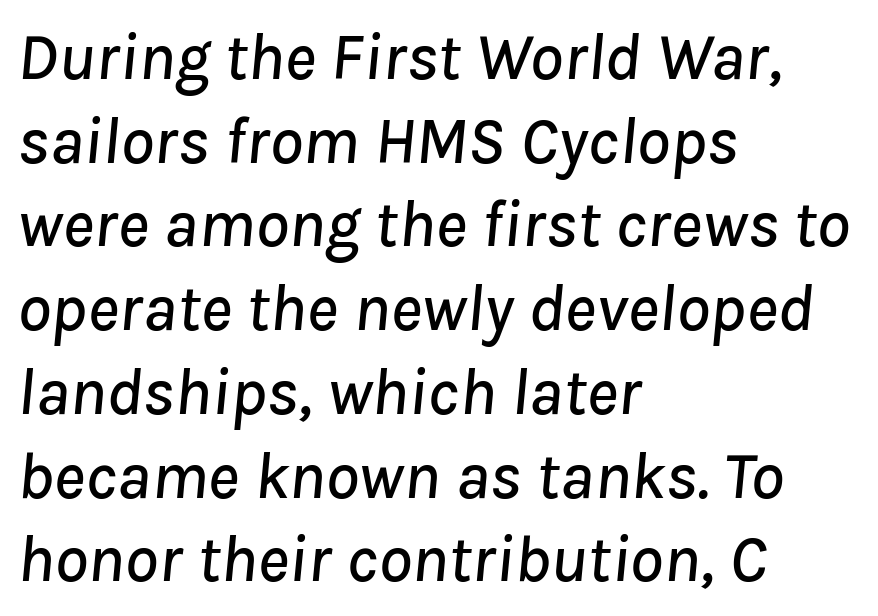
The image shows 67 px text type, italic (leaning right); set left-aligned, normal line spacing (1.25x), normal letter spacing, not underlined; low stroke contrast and a medium x-height.
